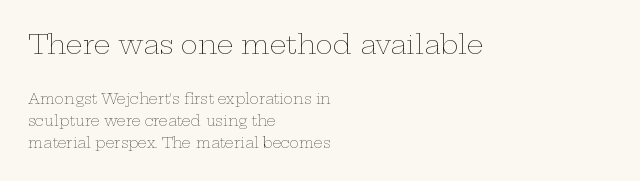
{"italic": "no", "bold": "no", "underline": "no", "align": "left", "line_spacing": "normal", "line_spacing_ratio": 1.58, "letter_spacing": "normal", "letter_spacing_em": 0.0, "larger_block": "first", "size_ratio": 1.86, "glyph_px": 26}
